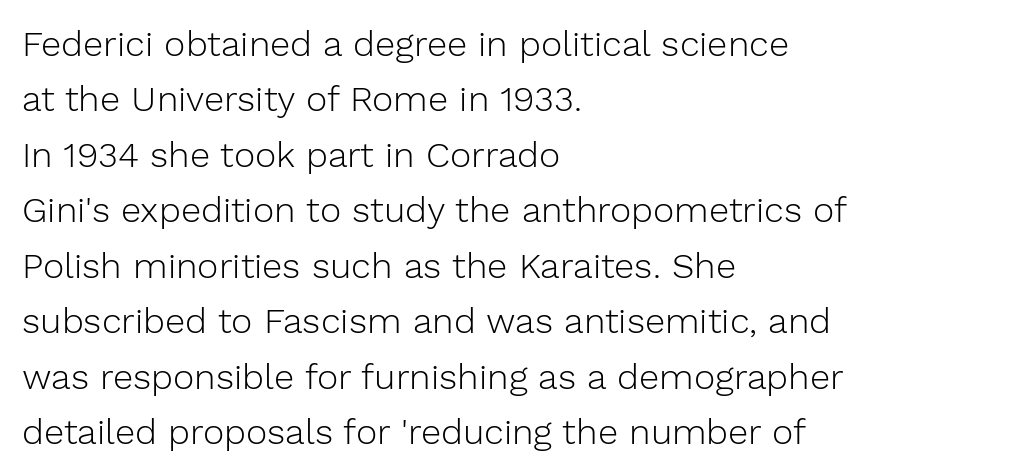
The glyphs are unaccompanied by any horizontal stroke below them. The letters stand straight up with perfectly vertical stems. Short note: letters normally spaced. Alignment: flush left. You could not count columns in this text — the font is proportionally spaced. Typographically, this falls in the sans-serif category.
